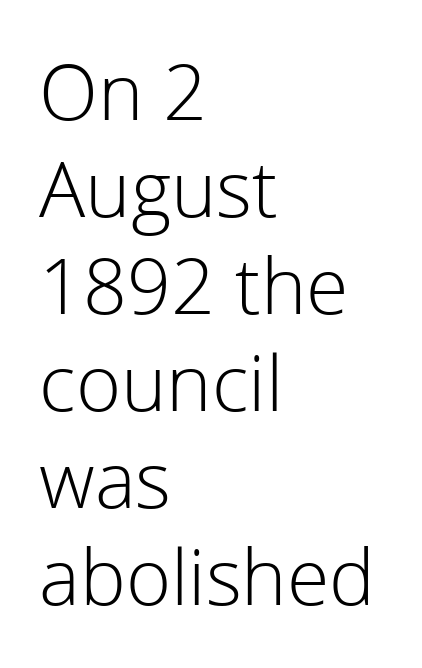
{"serif": "no", "italic": "no", "bold": "no", "weight": "light", "width": "normal", "stroke_contrast": "low", "x_height": "medium", "monospaced": "no", "underline": "no", "align": "left", "line_spacing": "normal", "line_spacing_ratio": 1.26, "letter_spacing": "normal", "letter_spacing_em": 0.0, "glyph_px": 77}
